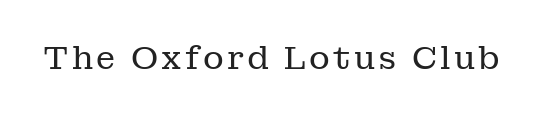
Q: Is the text bold? A: No.
Q: Is the text italic (slanted)? A: No, it is upright.
Q: Is the typeface a serif or a sans-serif typeface? A: Serif.
Q: Is the text underlined? A: No.
Q: Width (condensed, normal, or wide)? A: Normal.
Q: Stroke contrast? A: Low.
Q: x-height? A: Medium.
Q: Monospaced? A: No.
